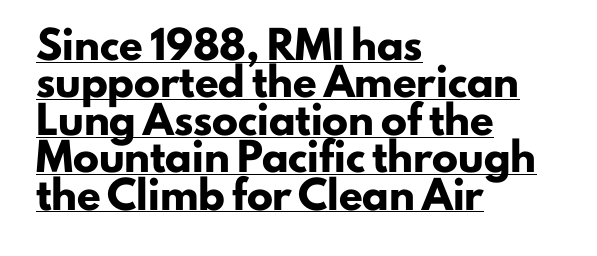
Q: Is the text bold? A: Yes.
Q: Is the text italic (slanted)? A: No, it is upright.
Q: Is the text underlined? A: Yes.
Q: How is the paragraph aligned? A: Left-aligned.
Q: Is the spacing between letters normal or unusually wide? A: Normal.
Q: Is the spacing between lines tight, normal or loose? A: Normal.
